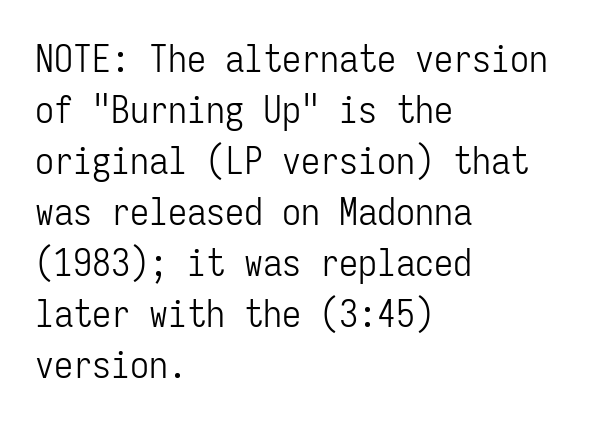
Vertically, the passage feels balanced, rows spaced as you'd expect. No word sits above an underline. What kind of face is this? One without serifs — a sans. These lines are rendered in a fixed-pitch font. Which margin do the lines hug? The left one — the right edge is uneven. How are the letters spaced? Ordinarily, with no added tracking.
